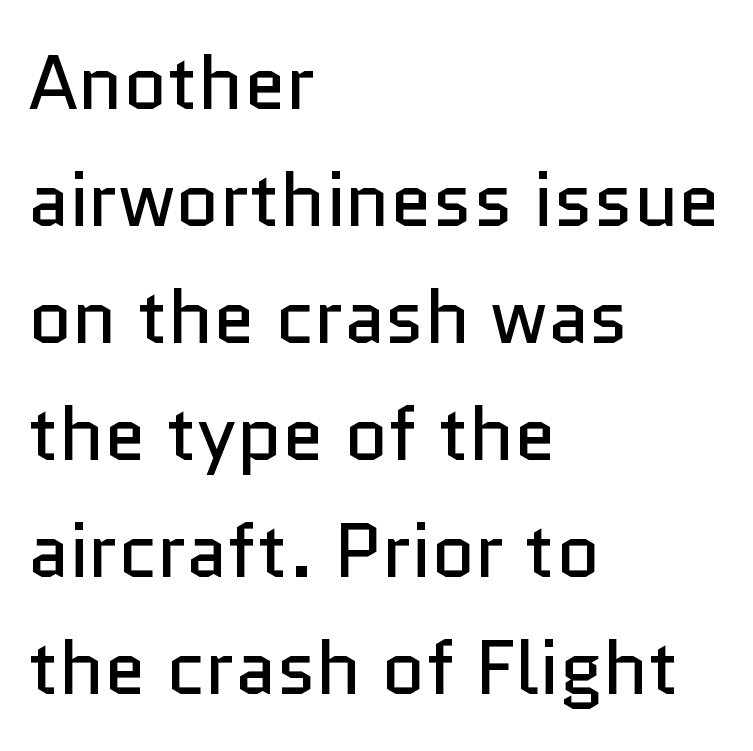
{"serif": "no", "italic": "no", "bold": "no", "weight": "regular", "width": "normal", "stroke_contrast": "low", "x_height": "medium", "monospaced": "no", "underline": "no", "align": "left", "line_spacing": "normal", "line_spacing_ratio": 1.54, "letter_spacing": "normal", "letter_spacing_em": 0.0, "glyph_px": 76}
